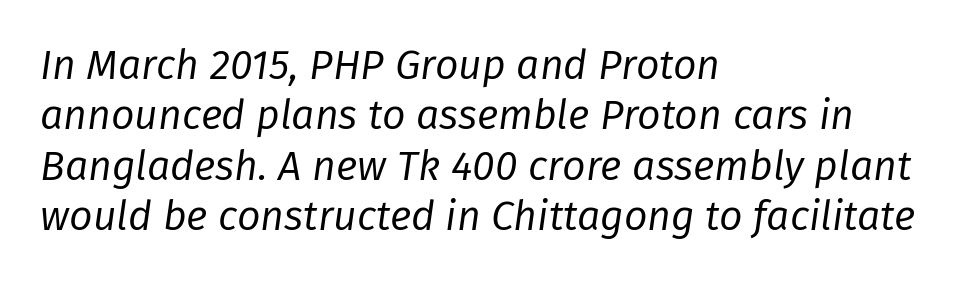
The passage shown is not bold in any degree. Slanted lettering throughout. The lines in this sample share a left origin and differ only in where they stop. This sample uses plain, unmodified letter spacing.
